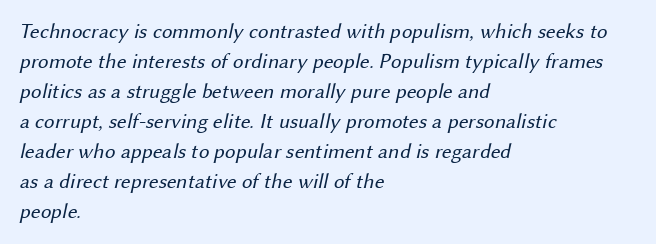
The image shows 21 px text type; set left-aligned, normal line spacing (1.43x), normal letter spacing, not underlined.
